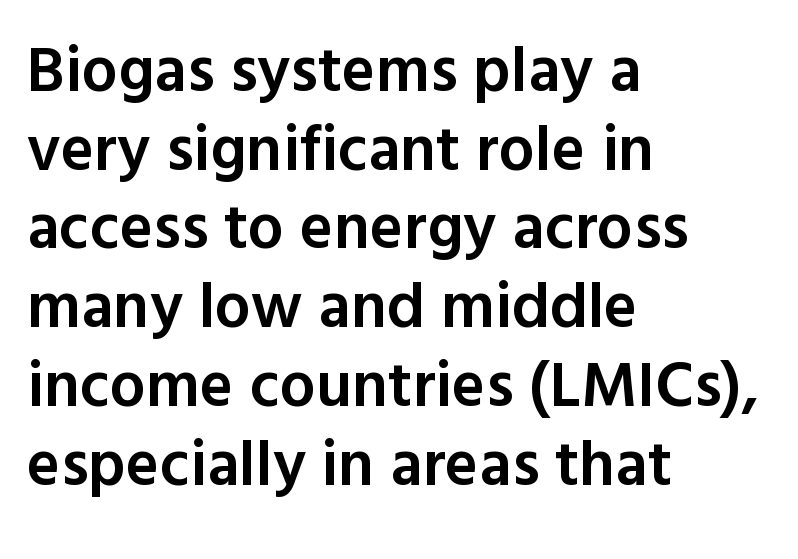
The image shows 64 px semibold sans-serif type, upright; set left-aligned, line spacing 1.23x, normal letter spacing, not underlined; a medium x-height.
